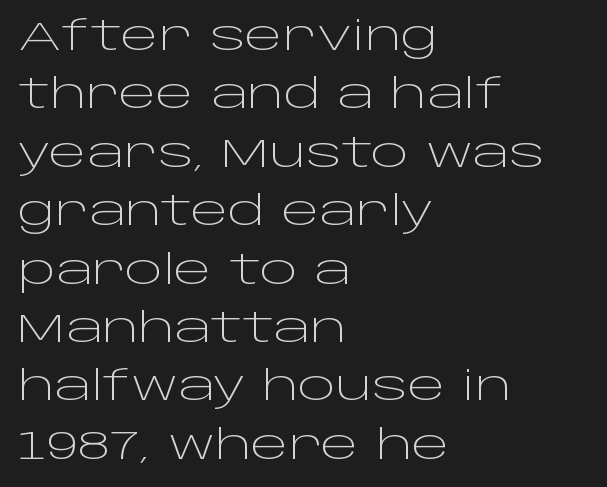
The letters stand upright; this is a roman face. Leading: standard. Nothing sits at the stroke ends, so this counts as sans-serif. Is this a fixed-width face? No — the glyphs have proportional, varying widths.
